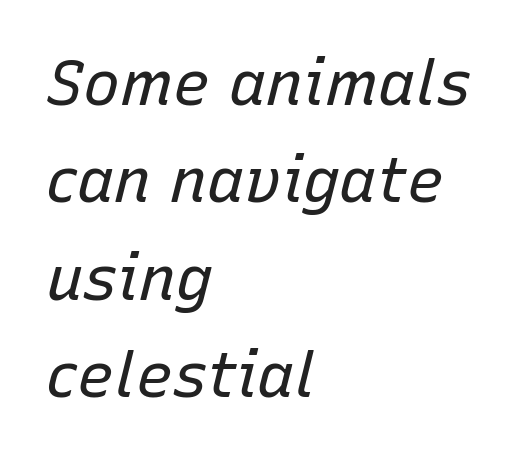
Q: Is the text bold? A: No.
Q: Is the text italic (slanted)? A: Yes, it leans right by about 15 degrees.
Q: Is the text underlined? A: No.
Q: How is the paragraph aligned? A: Left-aligned.
Q: Is the spacing between letters normal or unusually wide? A: Normal.
Q: Is the spacing between lines tight, normal or loose? A: Normal.
Q: Width (condensed, normal, or wide)? A: Normal.
Q: Stroke contrast? A: Low.
Q: x-height? A: Medium.
Q: Monospaced? A: No.
